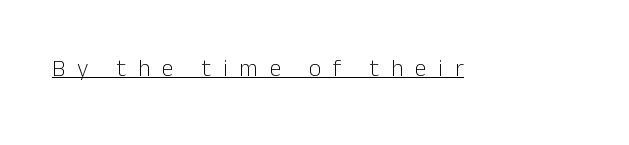
The image shows 24 px text type, upright; set unusually wide letter spacing (+0.48 em), underlined.
